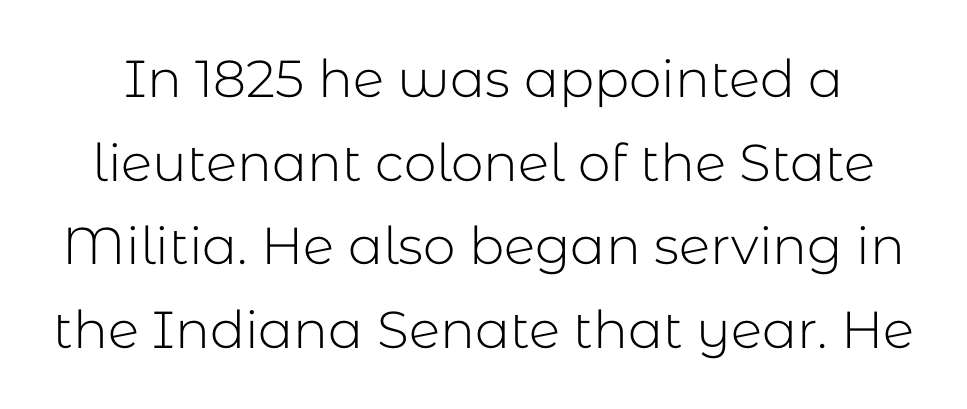
Q: Is the text bold? A: No.
Q: Is the text italic (slanted)? A: No, it is upright.
Q: Is the typeface a serif or a sans-serif typeface? A: Sans-serif.
Q: Is the text underlined? A: No.
Q: Is the spacing between letters normal or unusually wide? A: Normal.
Q: Is the spacing between lines tight, normal or loose? A: Normal.
Q: Width (condensed, normal, or wide)? A: Normal.
Q: Stroke contrast? A: Low.
Q: x-height? A: Medium.
Q: Monospaced? A: No.
